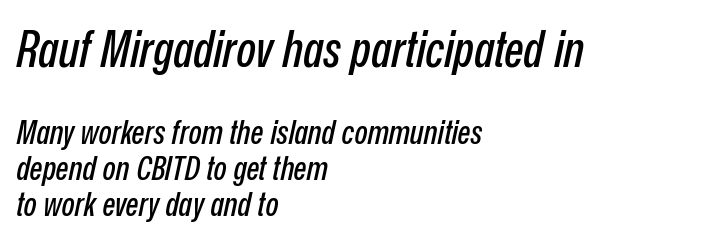
{"italic": "yes", "lean": "right", "slant_degrees": 12, "width": "condensed", "stroke_contrast": "low", "x_height": "medium", "monospaced": "no", "underline": "no", "align": "left", "line_spacing": "tight", "line_spacing_ratio": 1.05, "letter_spacing": "normal", "letter_spacing_em": 0.0, "larger_block": "first", "size_ratio": 1.5, "glyph_px": 51}
